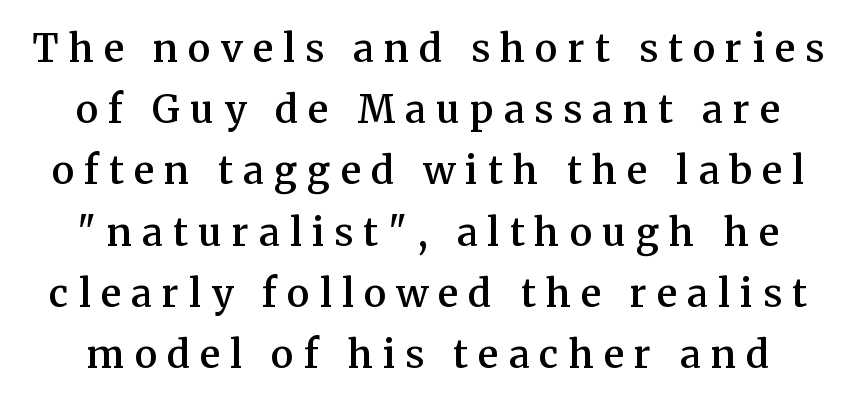
The line texture is sparse and dotted thanks to wide tracking. You can tell it's not italic because the verticals are truly vertical. Notice how descenders clear the ascenders below comfortably — that's standard leading. Moderately thickened strokes mark this as semibold type. The space beneath each line is pristine and unruled.
